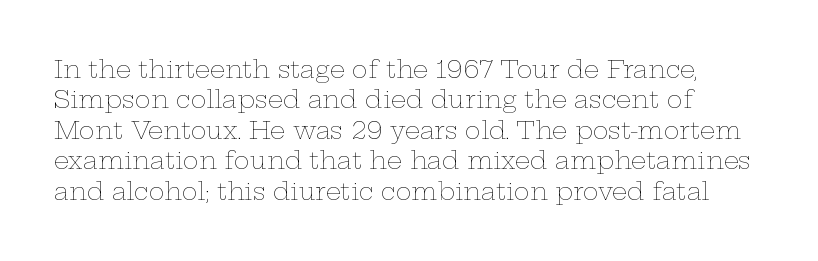
The image shows 24 px text type, upright; set left-aligned, normal line spacing (1.27x), normal letter spacing, not underlined.
